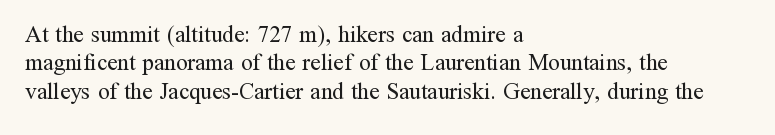
Nobody touched the tracking dial on this one. Visually the block forms a straight wall on the left and a jagged coastline on the right. Posture: upright roman. Beneath every word, the page is bare.
